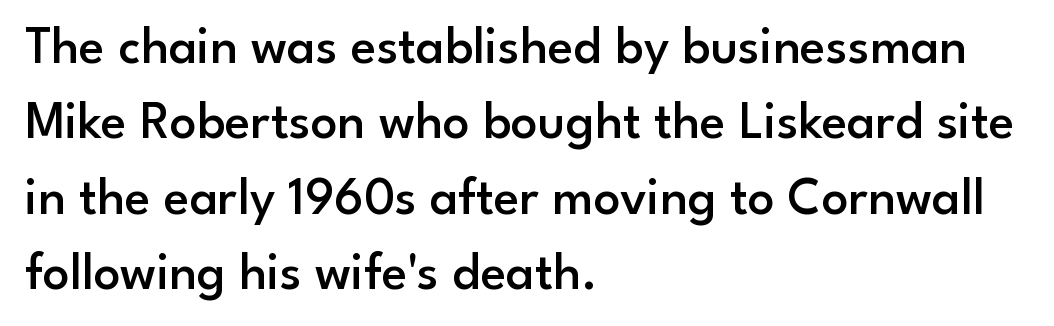
{"serif": "no", "italic": "no", "bold": "semi", "weight": "semibold", "width": "normal", "stroke_contrast": "low", "x_height": "small", "monospaced": "no", "underline": "no", "align": "left", "line_spacing": "normal", "line_spacing_ratio": 1.42, "letter_spacing": "normal", "letter_spacing_em": 0.0, "glyph_px": 53}
